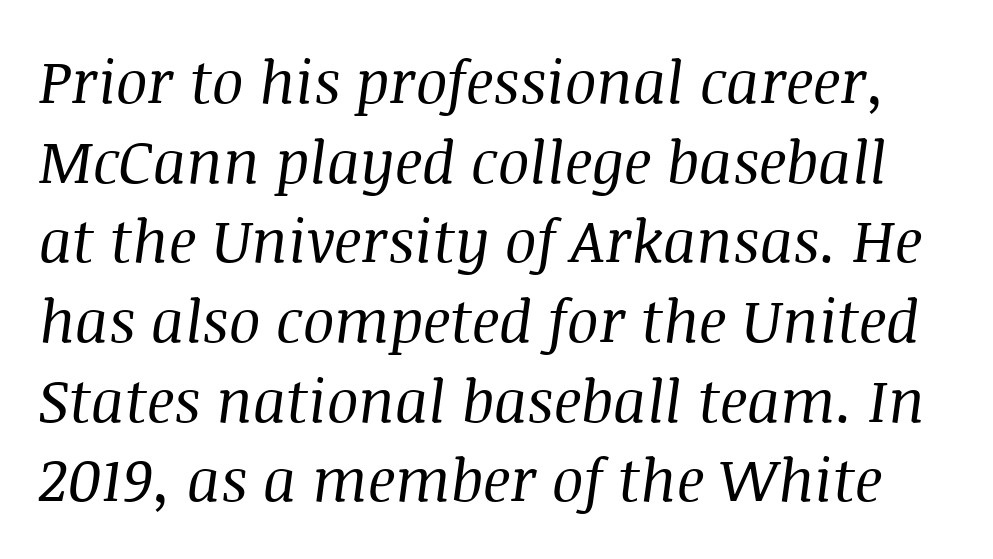
The lettering tilts uniformly, giving the passage an italic look. How are the letters spaced? Ordinarily, with no added tracking. Proportional: the letters do not fall into vertical columns. Quick note: underline off.
